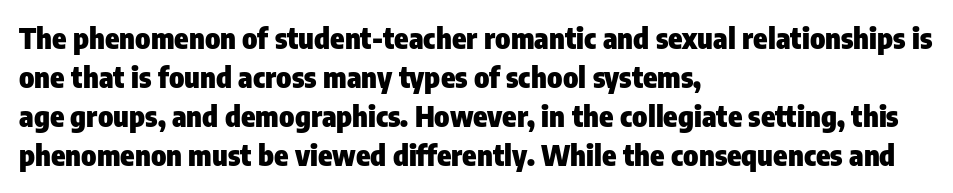
{"serif": "no", "italic": "no", "bold": "yes", "weight": "heavy", "width": "condensed", "stroke_contrast": "low", "x_height": "medium", "monospaced": "no", "underline": "no", "align": "left", "line_spacing": "normal", "line_spacing_ratio": 1.35, "letter_spacing": "normal", "letter_spacing_em": 0.0, "glyph_px": 29}
